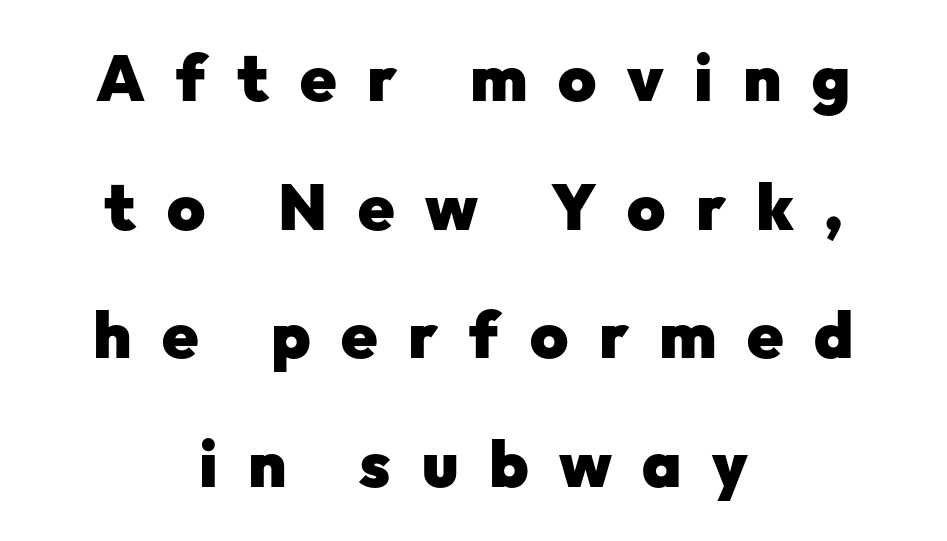
Q: Is the text bold? A: Yes.
Q: Is the text italic (slanted)? A: No, it is upright.
Q: Is the typeface a serif or a sans-serif typeface? A: Sans-serif.
Q: Is the text underlined? A: No.
Q: How is the paragraph aligned? A: Centered.
Q: Is the spacing between letters normal or unusually wide? A: Unusually wide.
Q: Is the spacing between lines tight, normal or loose? A: Loose.
Q: Width (condensed, normal, or wide)? A: Normal.
Q: Stroke contrast? A: Low.
Q: x-height? A: Medium.
Q: Monospaced? A: No.
